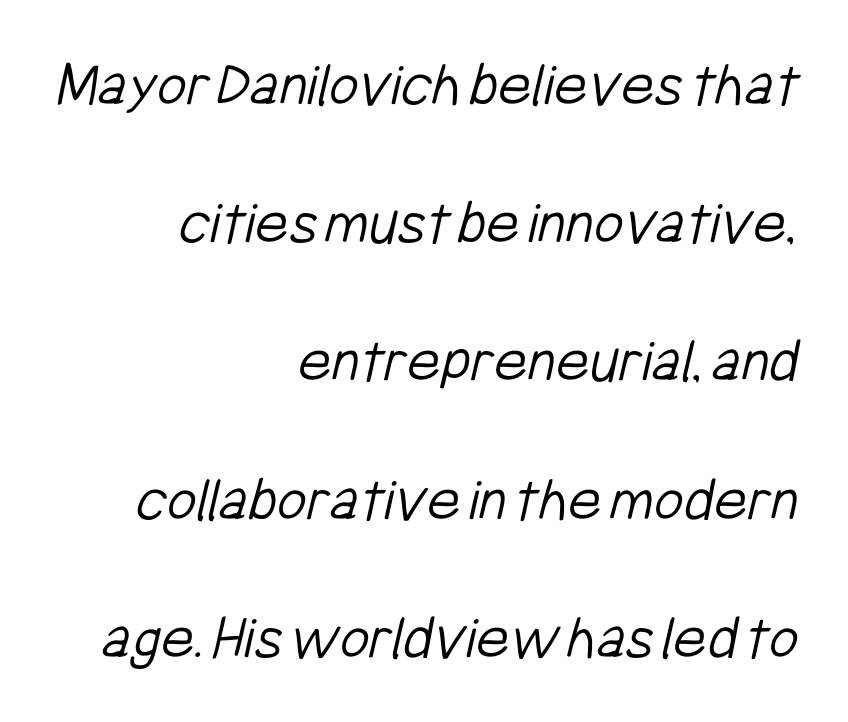
The image shows 64 px light, condensed sans-serif type; set right-aligned, loose line spacing (2.16x), normal letter spacing, not underlined; low stroke contrast and a medium x-height.
